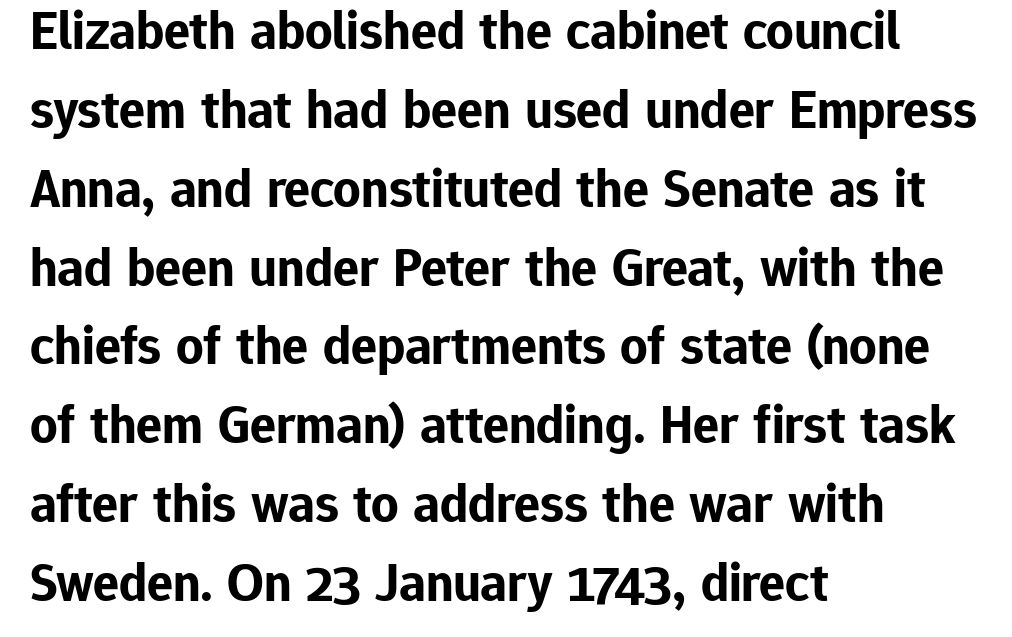
{"serif": "no", "italic": "no", "bold": "yes", "weight": "bold", "width": "normal", "stroke_contrast": "low", "x_height": "medium", "monospaced": "no", "underline": "no", "align": "left", "line_spacing": "normal", "line_spacing_ratio": 1.46, "letter_spacing": "normal", "letter_spacing_em": 0.0, "glyph_px": 54}
